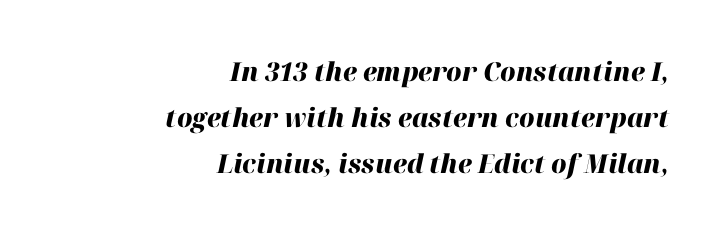
The setting favours the right margin, as signatures and pull-quotes sometimes do. Caption: bold face, heavy strokes. Posture: slanted. Default kerning and tracking; the words read as compact shapes. Check the space under the baseline: it is left empty.
